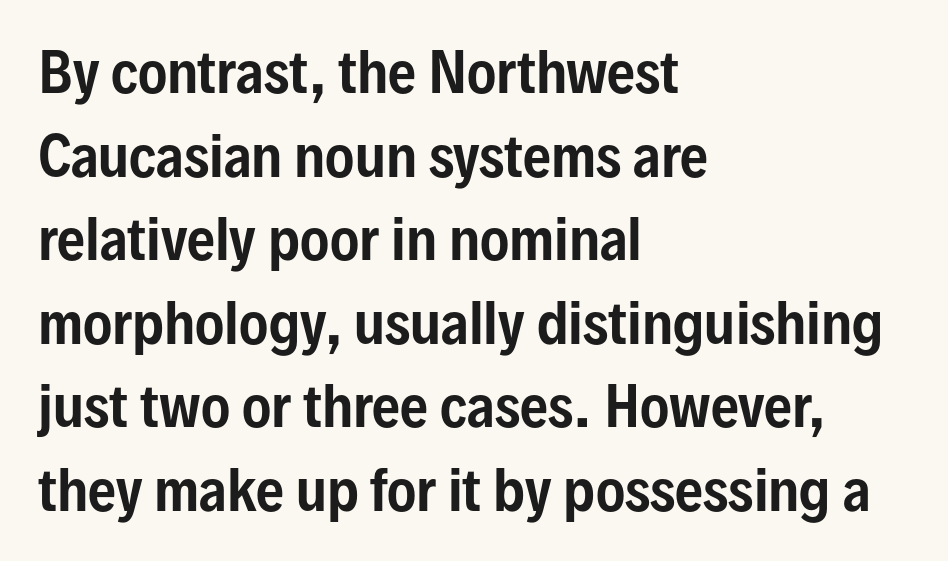
The image shows 55 px condensed sans-serif type, upright; set left-aligned, normal line spacing (1.52x), normal letter spacing, not underlined; low stroke contrast and a medium x-height.
